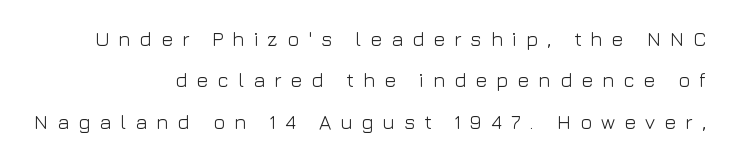
The image shows 20 px text type, upright; set right-aligned, loose line spacing (2.07x), unusually wide letter spacing (+0.45 em), not underlined.
